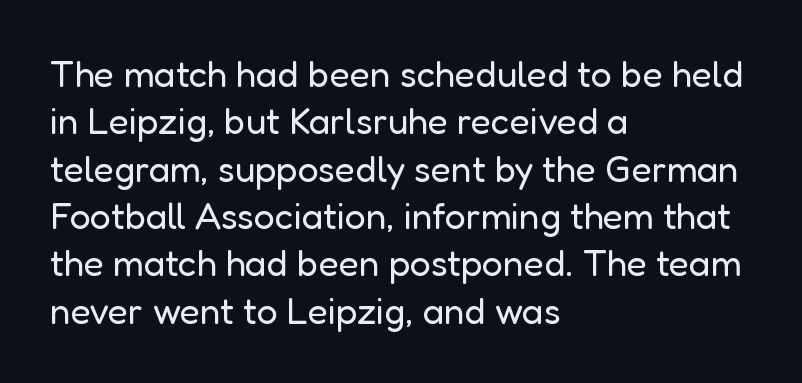
{"serif": "no", "italic": "no", "bold": "no", "weight": "regular", "width": "normal", "stroke_contrast": "low", "x_height": "medium", "monospaced": "no", "underline": "no", "align": "left", "line_spacing": "normal", "line_spacing_ratio": 1.28, "letter_spacing": "normal", "letter_spacing_em": 0.0, "glyph_px": 37}
